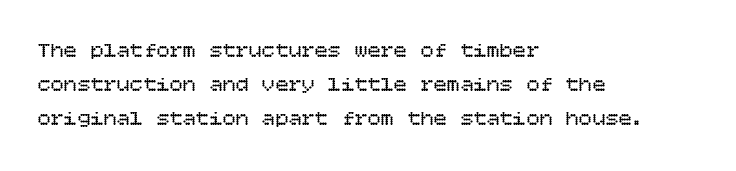
The image shows 22 px text type, upright; set left-aligned, normal line spacing (1.54x), normal letter spacing, not underlined.
